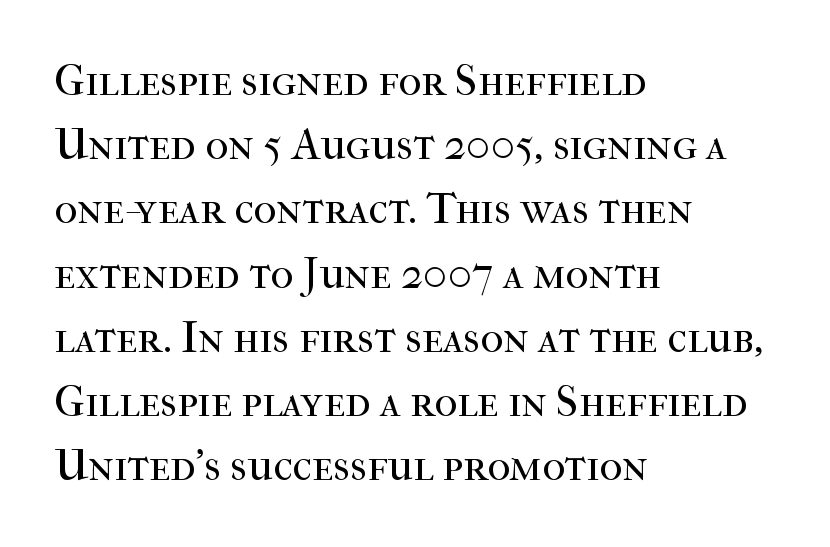
{"serif": "yes", "italic": "no", "bold": "no", "weight": "regular", "width": "normal", "stroke_contrast": "high", "x_height": "medium", "monospaced": "no", "underline": "no", "align": "left", "line_spacing": "normal", "line_spacing_ratio": 1.46, "letter_spacing": "normal", "letter_spacing_em": 0.0, "glyph_px": 44}
